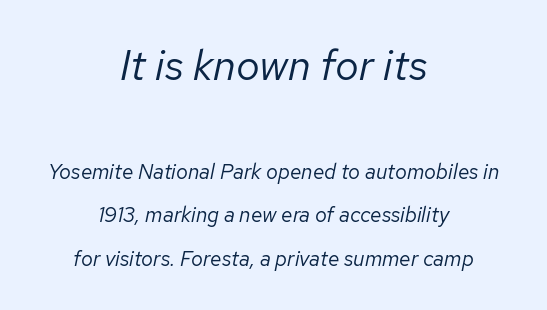
{"italic": "yes", "lean": "right", "slant_degrees": 12, "bold": "no", "weight": "regular", "width": "normal", "stroke_contrast": "low", "x_height": "medium", "monospaced": "no", "underline": "no", "align": "center", "line_spacing": "loose", "line_spacing_ratio": 2.06, "letter_spacing": "normal", "letter_spacing_em": 0.0, "larger_block": "first", "size_ratio": 2.0, "glyph_px": 42}
